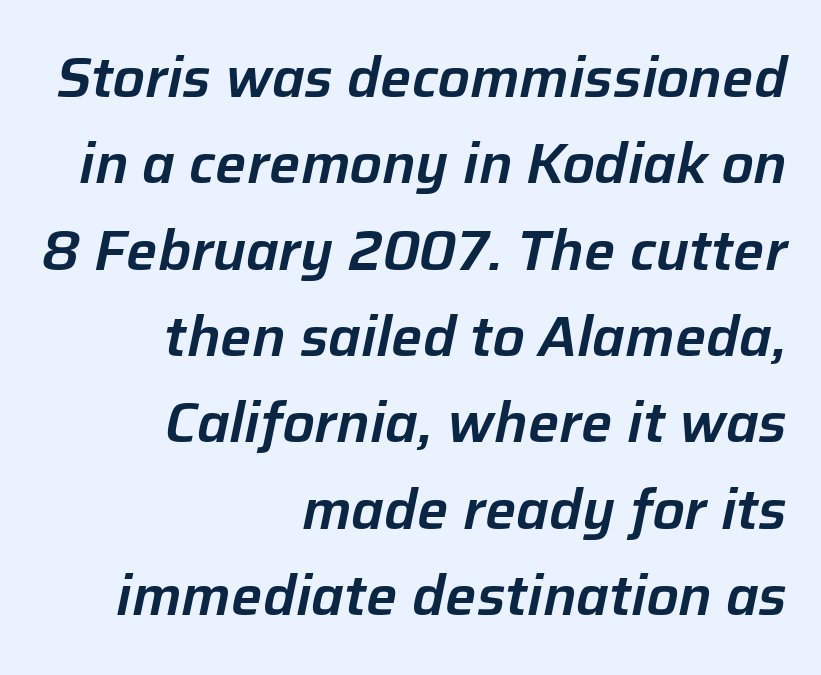
Q: Is the text italic (slanted)? A: Yes, it leans right by about 12 degrees.
Q: Is the text underlined? A: No.
Q: How is the paragraph aligned? A: Right-aligned.
Q: Is the spacing between letters normal or unusually wide? A: Normal.
Q: Is the spacing between lines tight, normal or loose? A: Normal.
Q: Width (condensed, normal, or wide)? A: Normal.
Q: Stroke contrast? A: Low.
Q: x-height? A: Medium.
Q: Monospaced? A: No.
